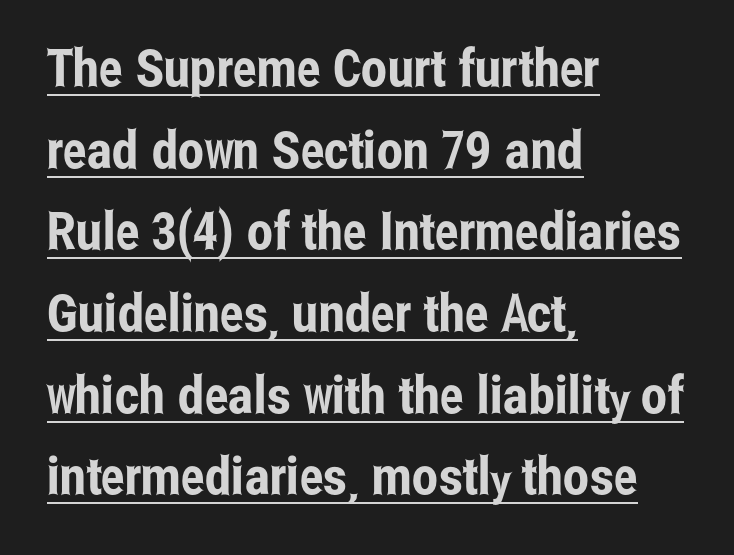
{"serif": "no", "italic": "no", "width": "condensed", "stroke_contrast": "low", "x_height": "medium", "monospaced": "no", "underline": "yes", "align": "left", "line_spacing": "normal", "line_spacing_ratio": 1.57, "letter_spacing": "normal", "letter_spacing_em": 0.0, "glyph_px": 52}
